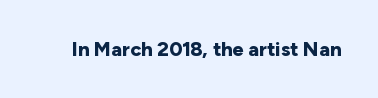
The image shows 20 px bold type, upright; set normal letter spacing, not underlined.
